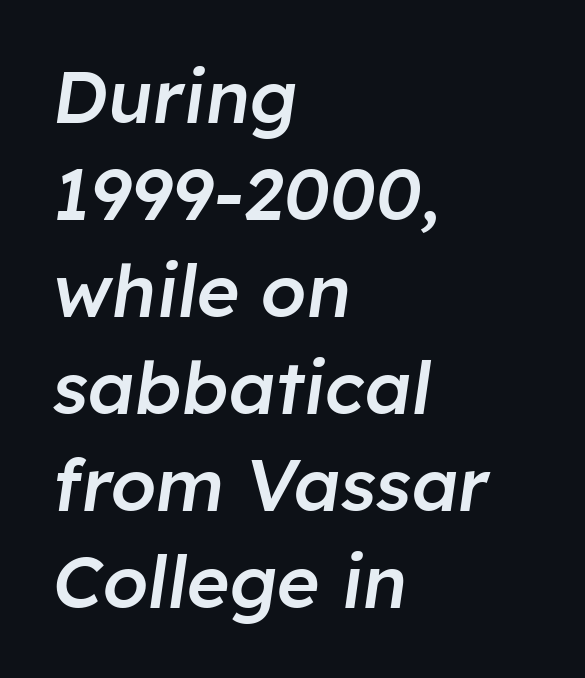
{"italic": "yes", "lean": "right", "slant_degrees": 8, "bold": "semi", "weight": "semibold", "width": "normal", "stroke_contrast": "low", "x_height": "medium", "monospaced": "no", "underline": "no", "align": "left", "line_spacing": "normal", "line_spacing_ratio": 1.33, "letter_spacing": "normal", "letter_spacing_em": 0.0, "glyph_px": 73}
